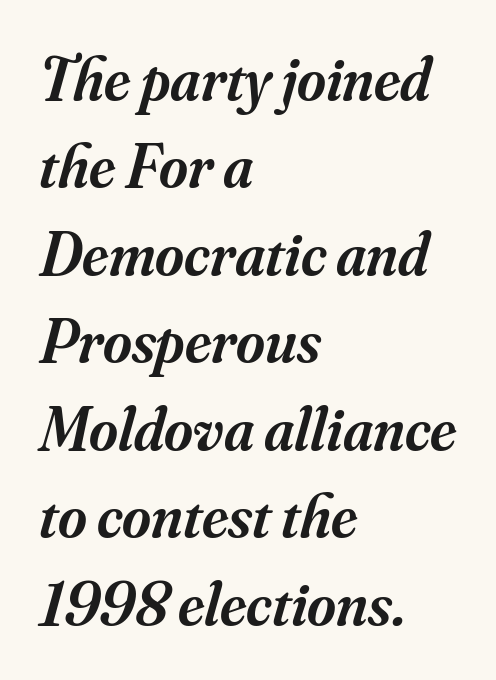
The gap between lines stays unmarked. Interline gaps are of average width in this sample. The sample has been set in demibold, a notch under bold. Students, note that the glyphs here touch the page at normal intervals. The glyphs in this specimen are seriffed.
